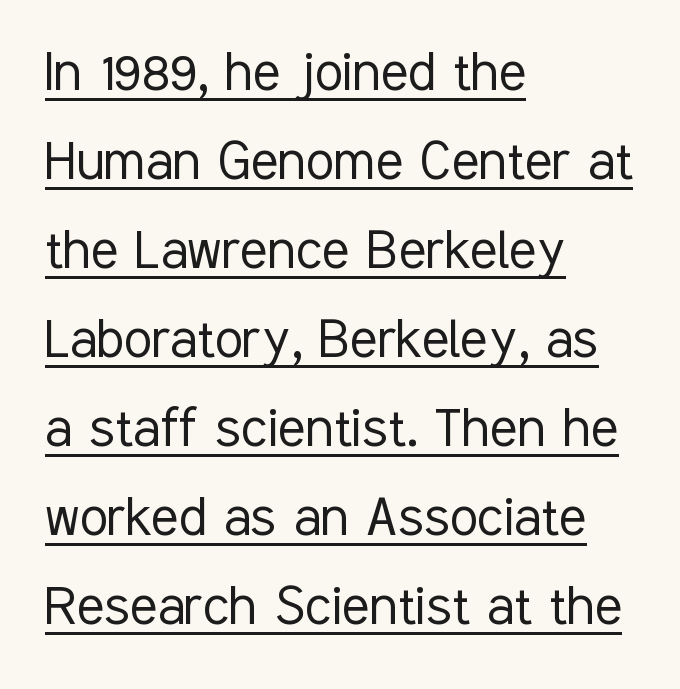
Is there an underline? Yes — a line sits under the letters. This block has exactly the height ordinary leading produces. The face looks like a standard text weight, possibly lighter. Posture: straight, roman, zero tilt.
